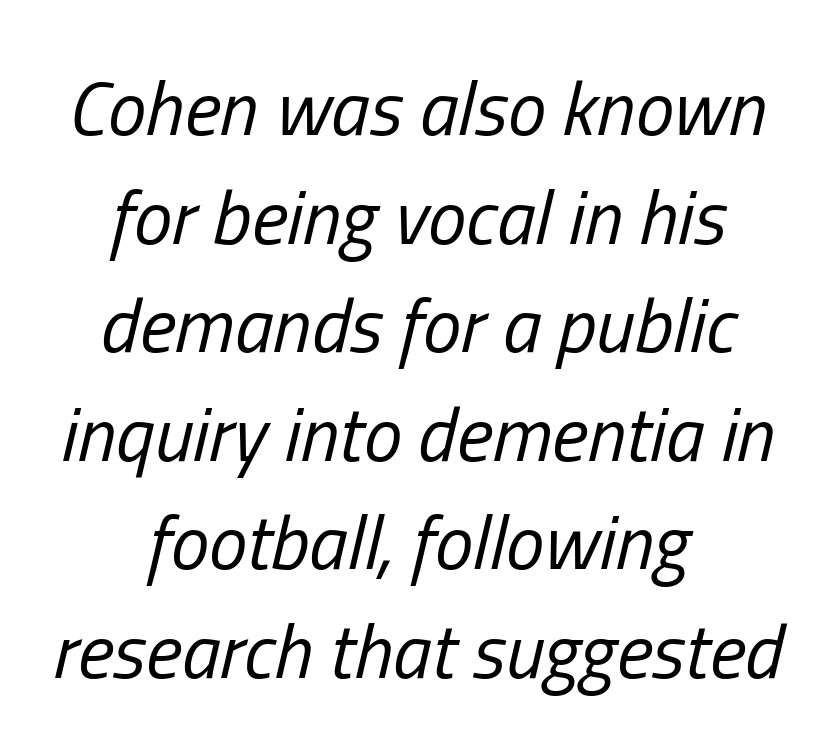
Type without underlining. Regarding leading, the lines here are spaced in the standard way. The passage shown is typed in a proportional face where columns would drift. Here the glyphs are tracked normally, forming tight word shapes. Is the stroke heavy? The answer is a plain regular-or-lighter.
